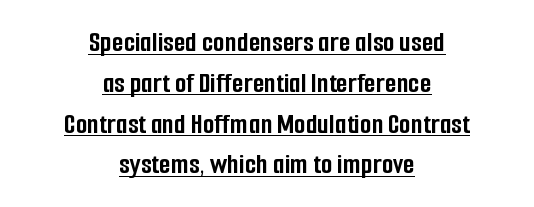
{"serif": "no", "italic": "no", "bold": "yes", "weight": "semibold", "width": "condensed", "stroke_contrast": "low", "x_height": "medium", "monospaced": "no", "underline": "yes", "align": "center", "line_spacing": "normal", "line_spacing_ratio": 1.36, "letter_spacing": "normal", "letter_spacing_em": 0.0, "glyph_px": 30}
